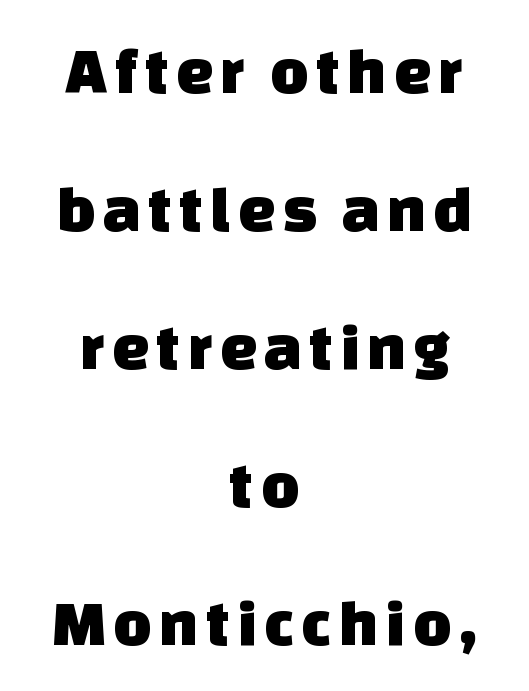
Q: Is the typeface a serif or a sans-serif typeface? A: Sans-serif.
Q: Is the text underlined? A: No.
Q: How is the paragraph aligned? A: Centered.
Q: Is the spacing between lines tight, normal or loose? A: Loose.
Q: Width (condensed, normal, or wide)? A: Normal.
Q: Stroke contrast? A: Low.
Q: x-height? A: Large.
Q: Monospaced? A: No.
